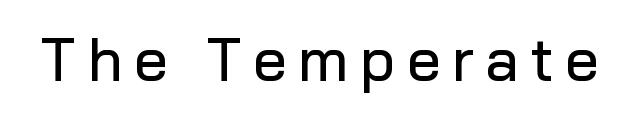
Q: Is the text italic (slanted)? A: No, it is upright.
Q: Is the typeface a serif or a sans-serif typeface? A: Sans-serif.
Q: Is the text underlined? A: No.
Q: Width (condensed, normal, or wide)? A: Normal.
Q: Stroke contrast? A: Low.
Q: x-height? A: Medium.
Q: Monospaced? A: No.
